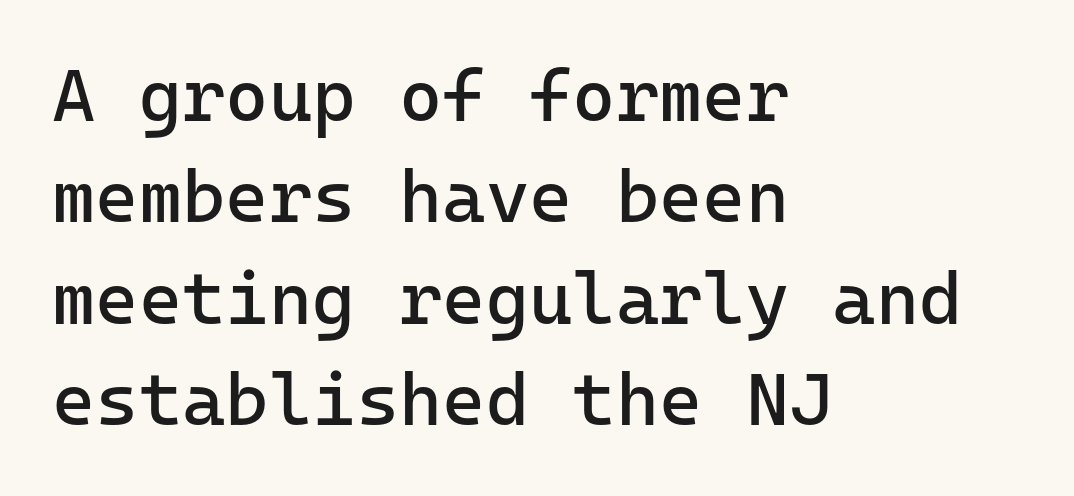
Does the leading feel generous? No, just average. The rendering keeps characters at their native spacing. The face used here is monospaced, like something from a code editor. The passage shown is not underscored anywhere. The characters display no serif detailing; their extremities are plain. Tall strokes in this sample are plumb rather than angled.
